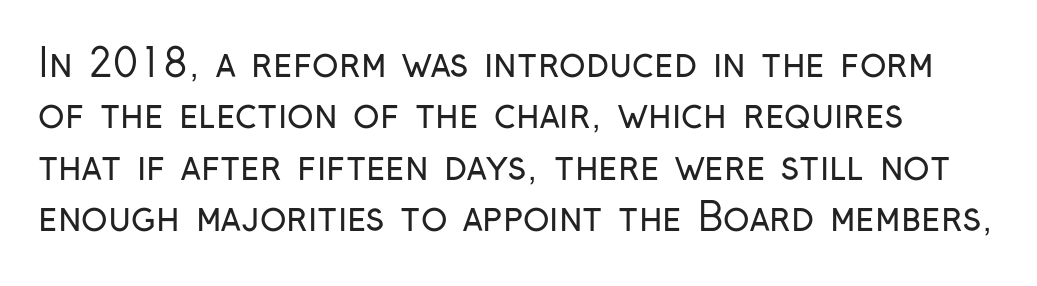
{"serif": "no", "italic": "no", "bold": "no", "weight": "regular", "width": "condensed", "stroke_contrast": "low", "x_height": "medium", "monospaced": "no", "underline": "no", "line_spacing": "normal", "line_spacing_ratio": 1.32, "letter_spacing": "normal", "letter_spacing_em": 0.0, "glyph_px": 39}
